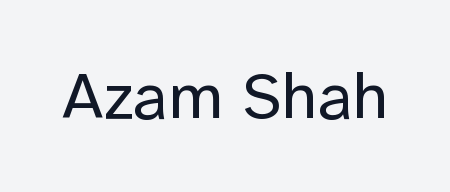
The image shows 66 px regular-weight sans-serif type, upright; set normal letter spacing, not underlined; low stroke contrast and a medium x-height.
